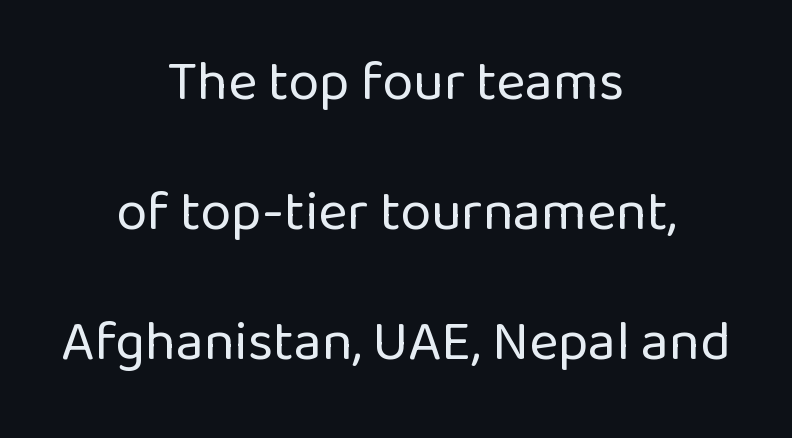
The image shows 56 px regular-weight sans-serif type, upright; set centered, loose line spacing (2.32x), normal letter spacing, not underlined; low stroke contrast and a medium x-height.
